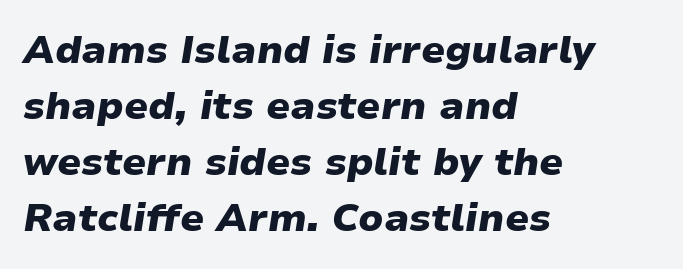
Q: Is the text bold? A: Yes.
Q: Is the text italic (slanted)? A: Yes, it leans right by about 9 degrees.
Q: Is the text underlined? A: No.
Q: How is the paragraph aligned? A: Left-aligned.
Q: Is the spacing between letters normal or unusually wide? A: Normal.
Q: Is the spacing between lines tight, normal or loose? A: Normal.
Q: Width (condensed, normal, or wide)? A: Normal.
Q: Stroke contrast? A: Low.
Q: x-height? A: Medium.
Q: Monospaced? A: No.
